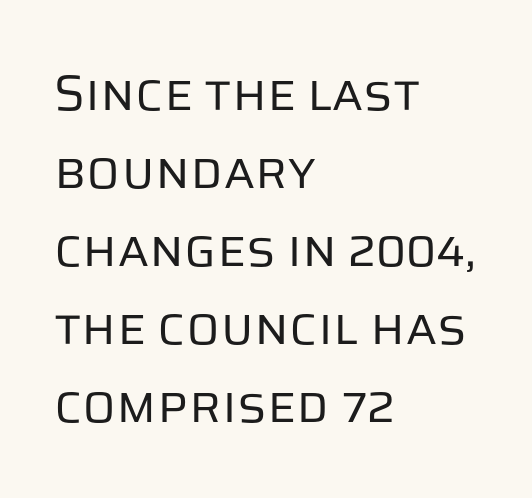
The image shows 49 px regular-weight sans-serif type, upright; set left-aligned, normal line spacing (1.59x), normal letter spacing, not underlined; low stroke contrast and a large x-height.
